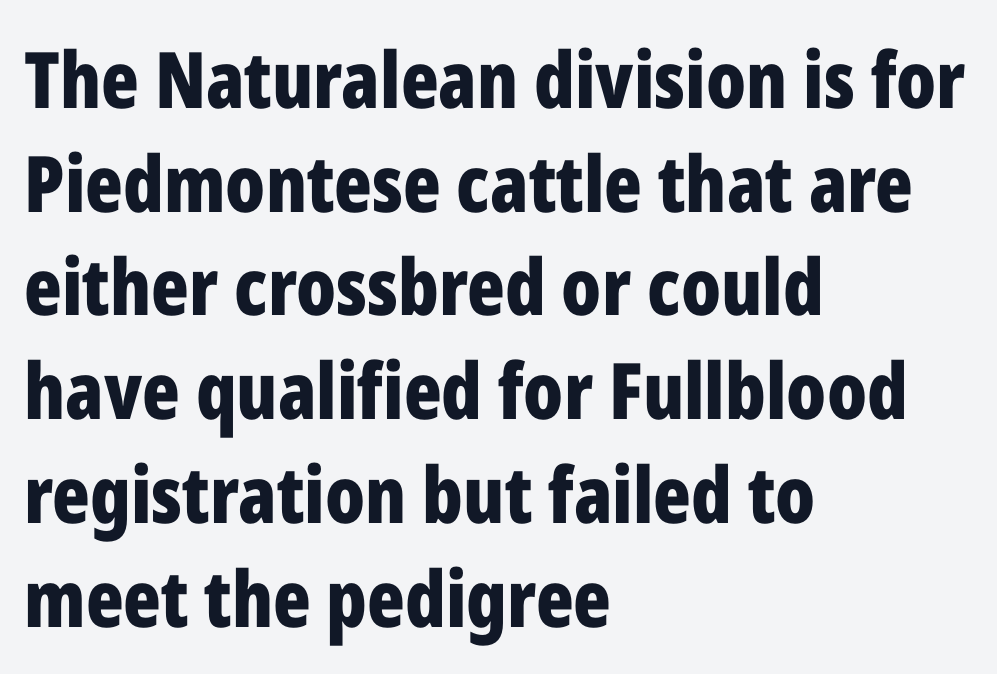
Q: Is the text bold? A: Yes.
Q: Is the text italic (slanted)? A: No, it is upright.
Q: Is the typeface a serif or a sans-serif typeface? A: Sans-serif.
Q: Is the text underlined? A: No.
Q: How is the paragraph aligned? A: Left-aligned.
Q: Is the spacing between letters normal or unusually wide? A: Normal.
Q: Is the spacing between lines tight, normal or loose? A: Normal.
Q: Width (condensed, normal, or wide)? A: Condensed.
Q: Stroke contrast? A: Low.
Q: x-height? A: Medium.
Q: Monospaced? A: No.
